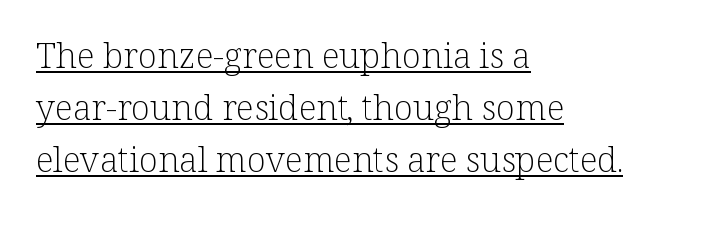
Q: Is the text bold? A: No.
Q: Is the text italic (slanted)? A: No, it is upright.
Q: Is the typeface a serif or a sans-serif typeface? A: Serif.
Q: Is the text underlined? A: Yes.
Q: How is the paragraph aligned? A: Left-aligned.
Q: Is the spacing between letters normal or unusually wide? A: Normal.
Q: Is the spacing between lines tight, normal or loose? A: Normal.
Q: Width (condensed, normal, or wide)? A: Normal.
Q: Stroke contrast? A: Low.
Q: x-height? A: Medium.
Q: Monospaced? A: No.
